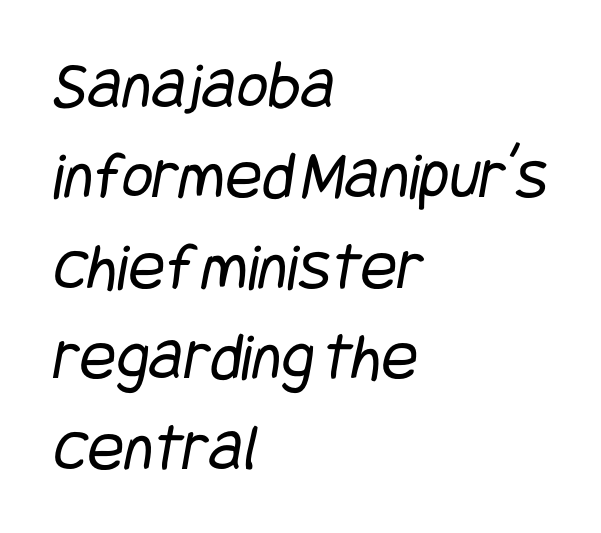
{"serif": "no", "bold": "no", "weight": "regular", "width": "condensed", "stroke_contrast": "low", "x_height": "large", "underline": "no", "align": "left", "line_spacing": "normal", "line_spacing_ratio": 1.33, "letter_spacing": "normal", "letter_spacing_em": 0.0, "glyph_px": 68}
